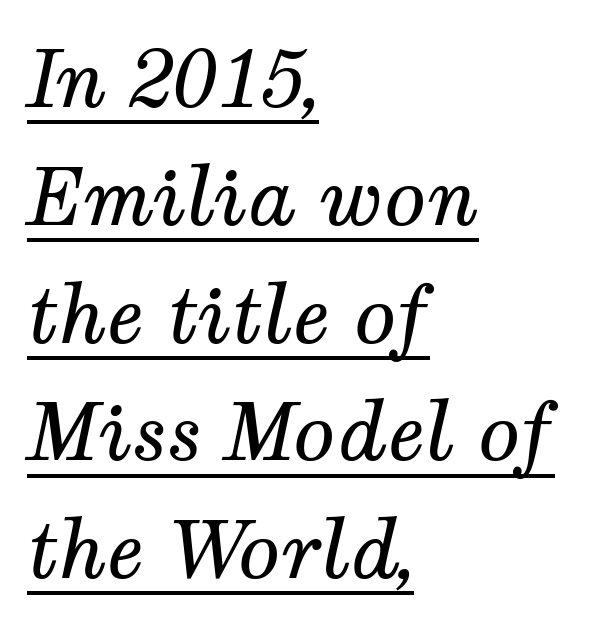
Note the varied advance widths — an 'i' is clearly narrower than an 'm'. Weight: regular or lighter. Underlining? Definitely there. Reading down the block, your eye returns to a fixed left position each line. Check where the strokes stop: tiny serifs finish them off. The face used here has a pronounced slope to its letters.
